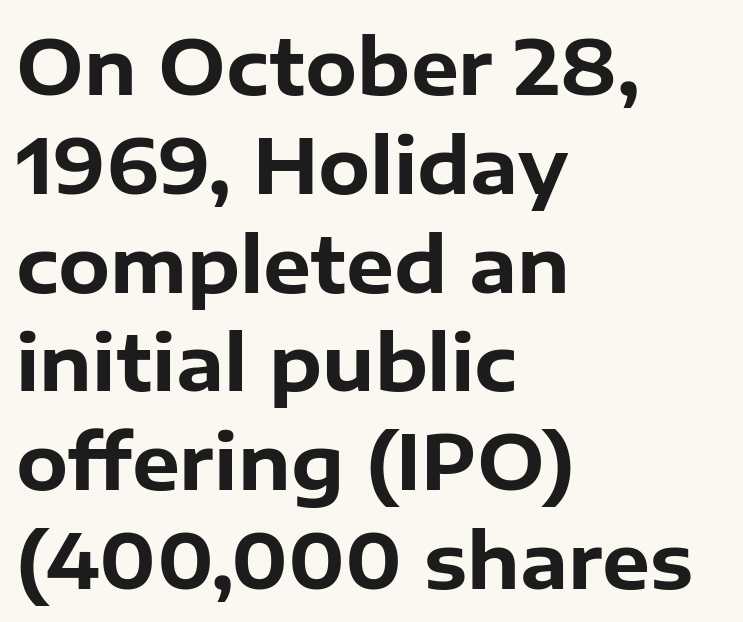
Unlike a traditional serif, this face leaves its strokes unadorned. A bare baseline throughout the passage. One glance says typical: line gaps are just what's usual. Its strokes are broad and dark, the hallmark of bold type. Observe the ordinary spacing: letters are neighbours, not strangers. The rag falls on the right side of this text block.
